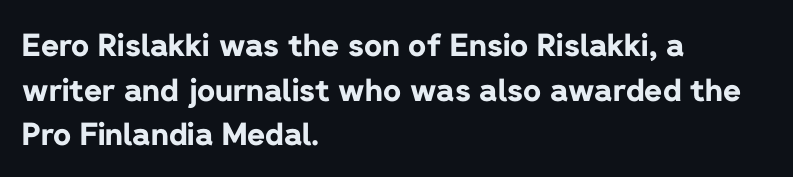
{"serif": "no", "italic": "no", "bold": "yes", "weight": "bold", "width": "normal", "stroke_contrast": "low", "x_height": "medium", "monospaced": "no", "underline": "no", "align": "left", "line_spacing": "normal", "line_spacing_ratio": 1.44, "letter_spacing": "normal", "letter_spacing_em": 0.0, "glyph_px": 31}
